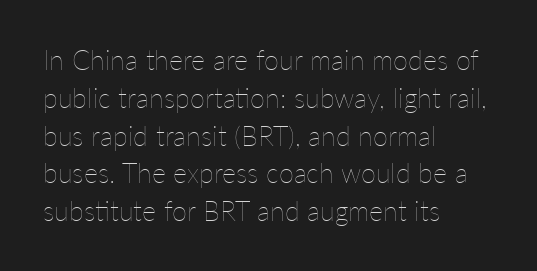
Short note: letters normally spaced. These lines are set flush left with a ragged right edge. The passage shown is not bold in any degree. Rows of type keep a routine distance in the vertical direction. This is the regular roman posture of the typeface.
